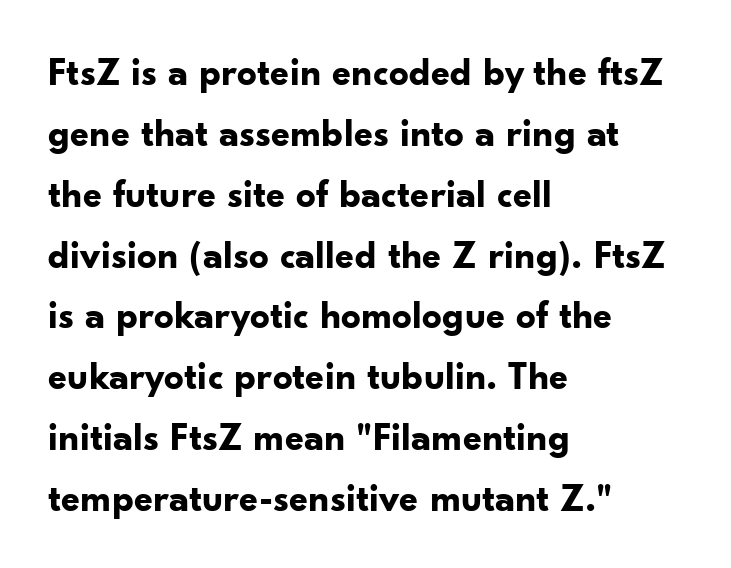
The image shows 39 px bold sans-serif type, upright; set left-aligned, normal line spacing (1.56x), normal letter spacing, not underlined; low stroke contrast and a small x-height.
